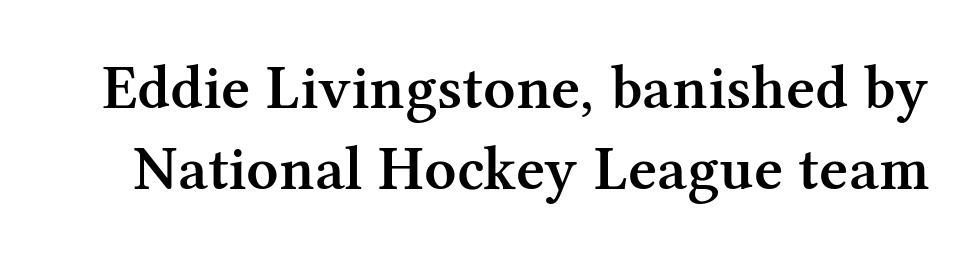
The image shows 63 px semibold serif type, upright; set normal line spacing (1.29x), normal letter spacing, not underlined; medium stroke contrast and a medium x-height.
